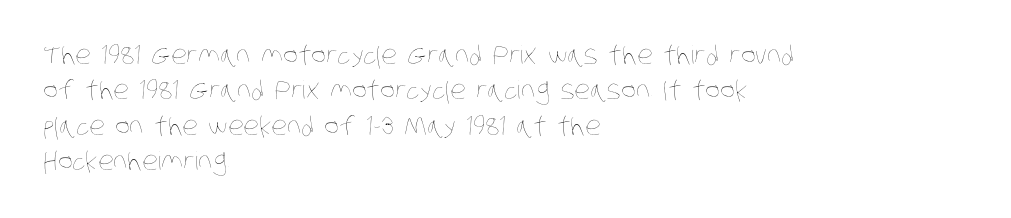
Q: Is the text bold? A: No.
Q: Is the text underlined? A: No.
Q: How is the paragraph aligned? A: Left-aligned.
Q: Is the spacing between letters normal or unusually wide? A: Normal.
Q: Is the spacing between lines tight, normal or loose? A: Normal.
